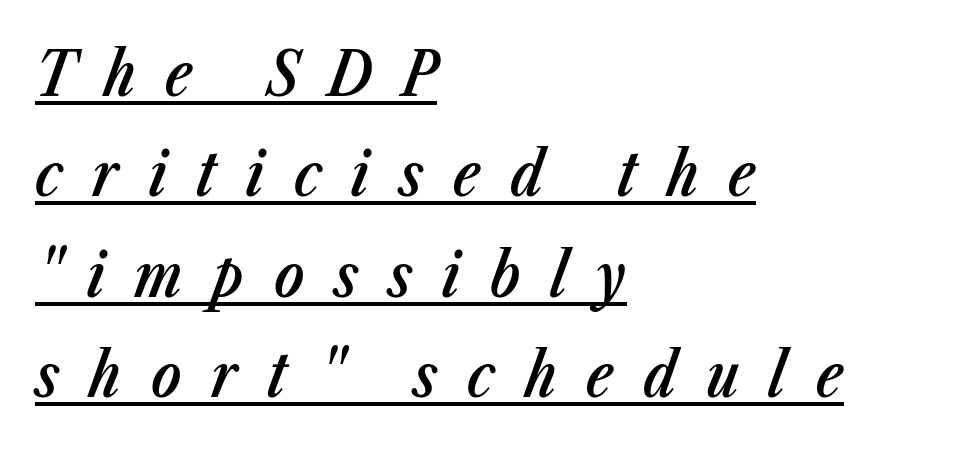
The rendering inserts visible extra space after every character. Here the designer chose a conventional face with non-uniform glyph widths. Each new line begins a customary step beneath the previous one. Moderately thickened strokes mark this as semibold type. Is the type slanted? Yes — the strokes lean at a clear angle. The setting favours the left margin, as ordinary paragraphs usually do.
